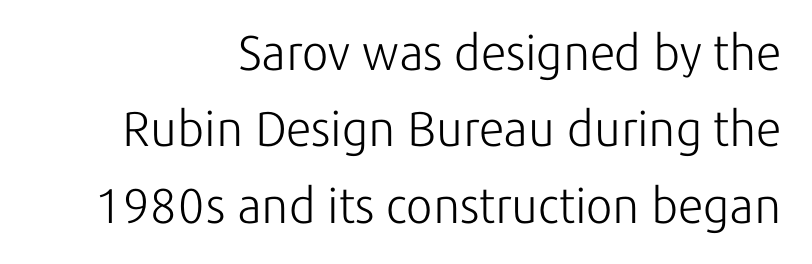
The image shows 49 px light sans-serif type, upright; set right-aligned, normal line spacing (1.56x), normal letter spacing, not underlined; low stroke contrast and a medium x-height.
